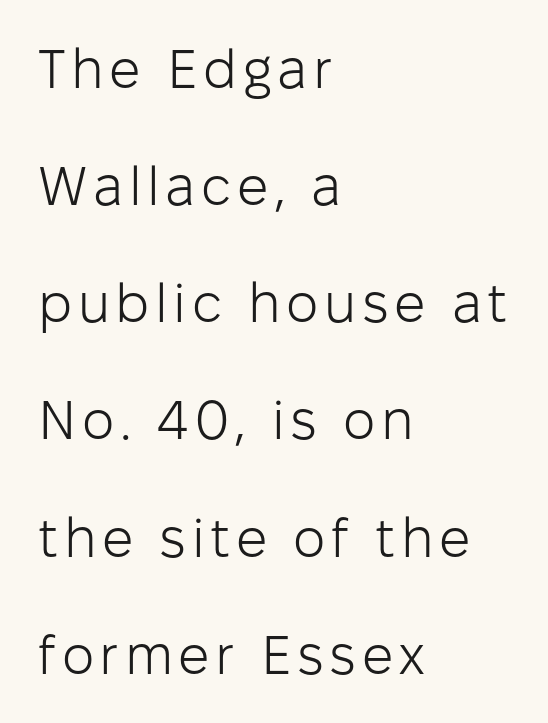
The image shows 55 px light sans-serif type, upright; set left-aligned, loose line spacing (2.13x), not underlined; low stroke contrast and a medium x-height.
